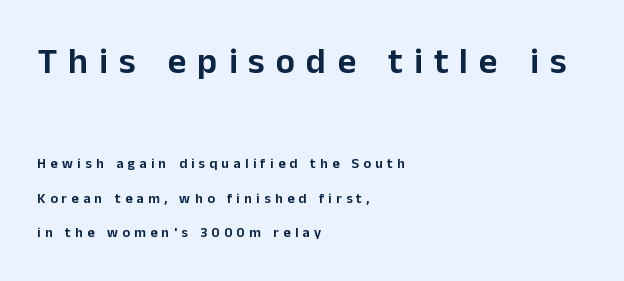
Q: Is the text italic (slanted)? A: No, it is upright.
Q: Is the typeface a serif or a sans-serif typeface? A: Sans-serif.
Q: Is the text underlined? A: No.
Q: How is the paragraph aligned? A: Left-aligned.
Q: Is the spacing between letters normal or unusually wide? A: Unusually wide.
Q: Is the spacing between lines tight, normal or loose? A: Loose.
Q: Which block of text is set in a larger size, the first (top) or the second (bottom)? A: The first (top) one.
Q: Width (condensed, normal, or wide)? A: Normal.
Q: Stroke contrast? A: Low.
Q: x-height? A: Medium.
Q: Monospaced? A: No.
